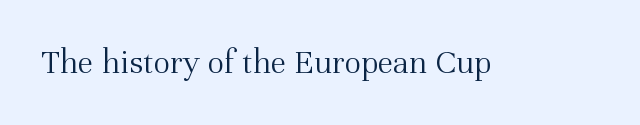
Q: Is the text bold? A: No.
Q: Is the text italic (slanted)? A: No, it is upright.
Q: Is the typeface a serif or a sans-serif typeface? A: Serif.
Q: Is the text underlined? A: No.
Q: Is the spacing between letters normal or unusually wide? A: Normal.
Q: Width (condensed, normal, or wide)? A: Normal.
Q: Stroke contrast? A: Medium.
Q: x-height? A: Medium.
Q: Monospaced? A: No.
